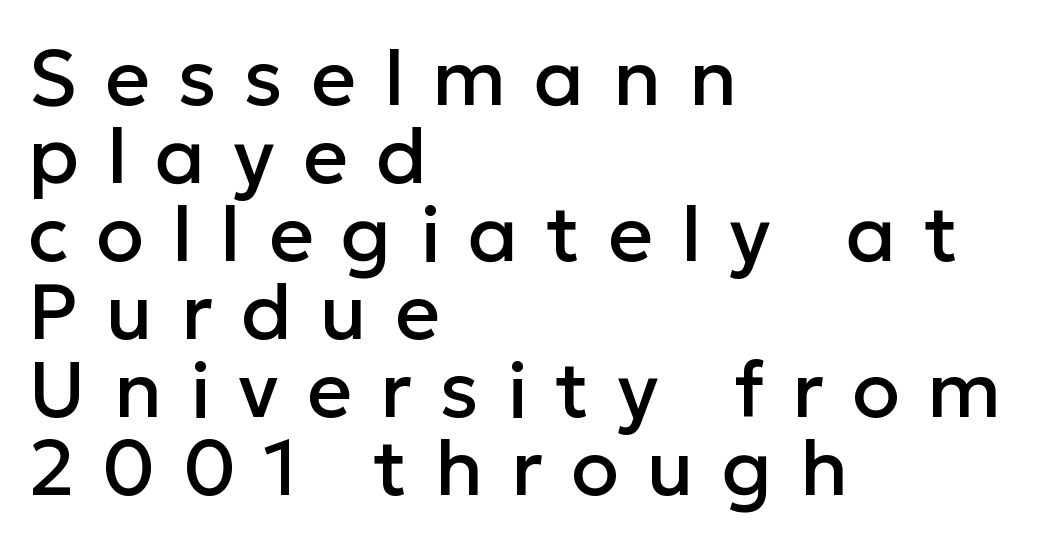
The image shows 78 px sans-serif type, upright; set left-aligned, tight line spacing (1.0x), unusually wide letter spacing (+0.36 em), not underlined; low stroke contrast and a medium x-height.
